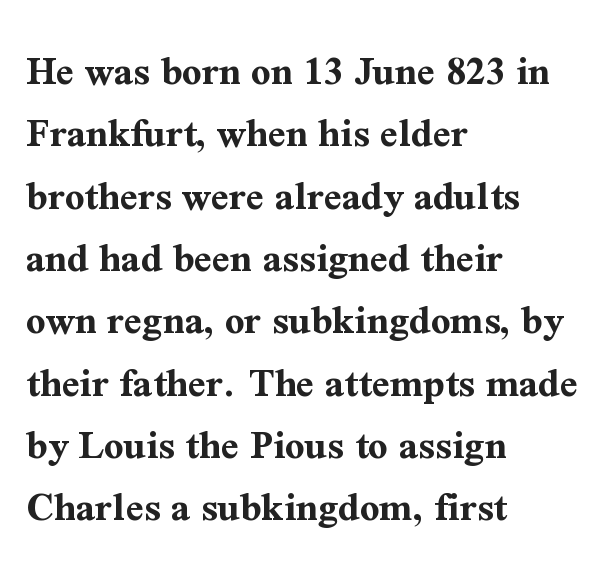
The image shows 43 px bold serif type, upright; set left-aligned, normal line spacing (1.45x), normal letter spacing, not underlined; medium stroke contrast and a medium x-height.
